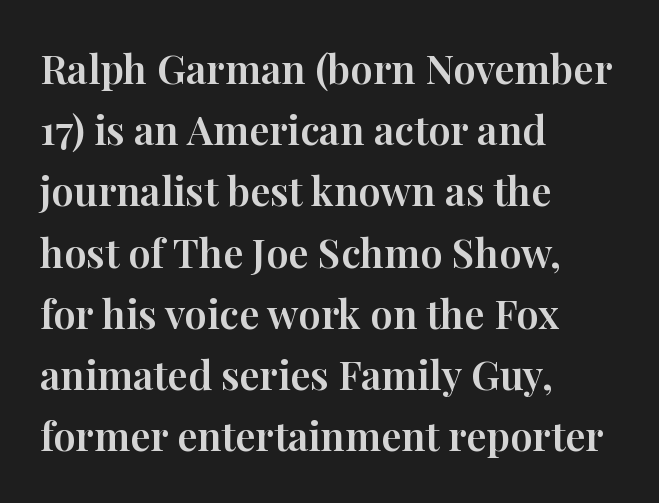
{"serif": "yes", "italic": "no", "width": "normal", "stroke_contrast": "high", "x_height": "medium", "monospaced": "no", "underline": "no", "align": "left", "line_spacing": "normal", "line_spacing_ratio": 1.53, "letter_spacing": "normal", "letter_spacing_em": 0.0, "glyph_px": 40}
